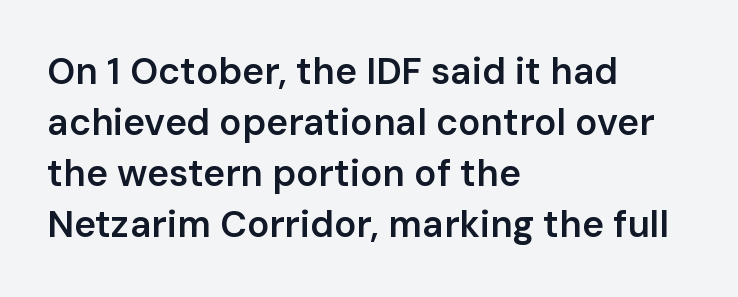
Q: Is the text bold? A: Semi-bold.
Q: Is the text italic (slanted)? A: No, it is upright.
Q: Is the typeface a serif or a sans-serif typeface? A: Sans-serif.
Q: Is the text underlined? A: No.
Q: How is the paragraph aligned? A: Left-aligned.
Q: Is the spacing between letters normal or unusually wide? A: Normal.
Q: Is the spacing between lines tight, normal or loose? A: Normal.
Q: Width (condensed, normal, or wide)? A: Normal.
Q: Stroke contrast? A: Low.
Q: x-height? A: Medium.
Q: Monospaced? A: No.
